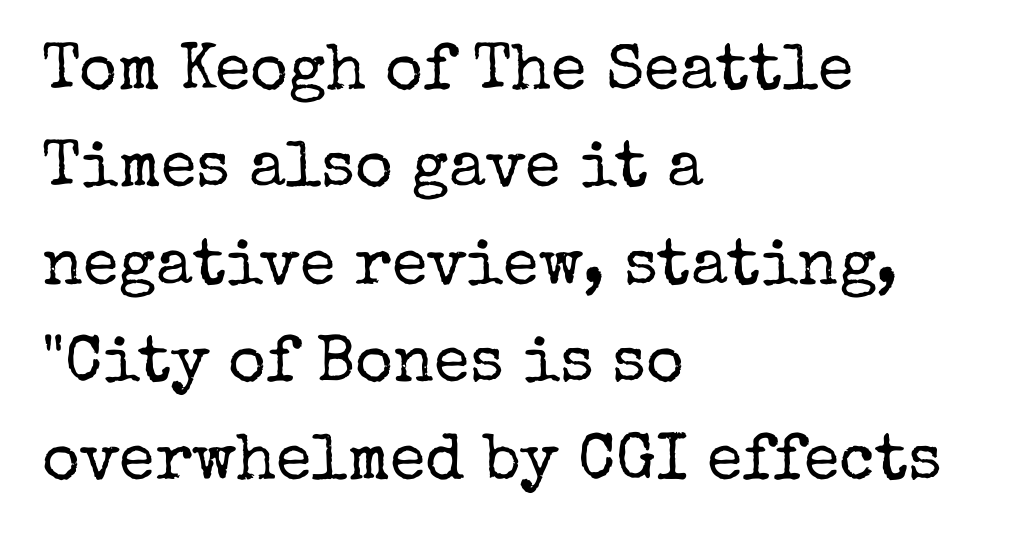
{"serif": "yes", "italic": "no", "bold": "no", "weight": "regular", "width": "normal", "stroke_contrast": "low", "x_height": "medium", "monospaced": "no", "underline": "no", "align": "left", "line_spacing": "normal", "line_spacing_ratio": 1.5, "letter_spacing": "normal", "letter_spacing_em": 0.0, "glyph_px": 65}
